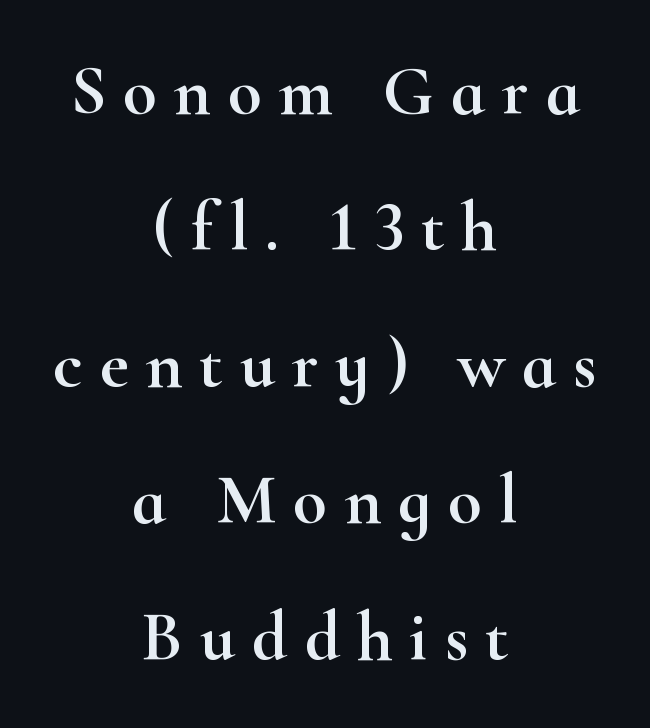
{"serif": "yes", "italic": "no", "width": "wide", "stroke_contrast": "high", "x_height": "small", "monospaced": "no", "underline": "no", "align": "center", "line_spacing": "loose", "line_spacing_ratio": 1.95, "letter_spacing": "wide", "letter_spacing_em": 0.24, "glyph_px": 70}
